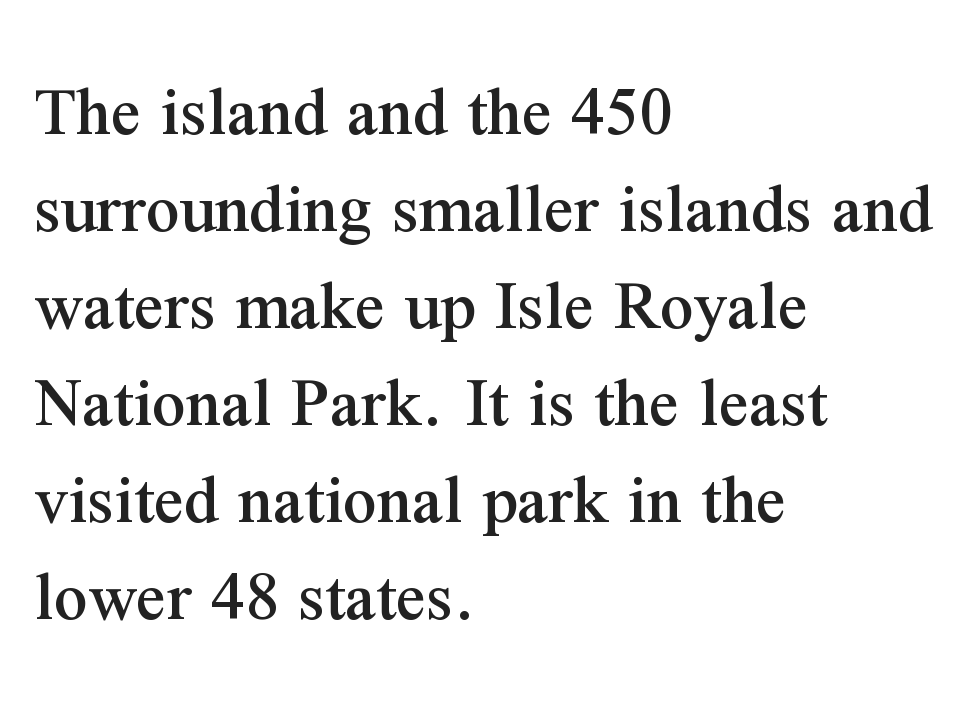
Line starts are locked; line ends wander. The font family rendered here belongs to the serif group. A bare baseline throughout the passage. Observe the ordinary spacing: letters are neighbours, not strangers. The font's upright variant was chosen for this text.
